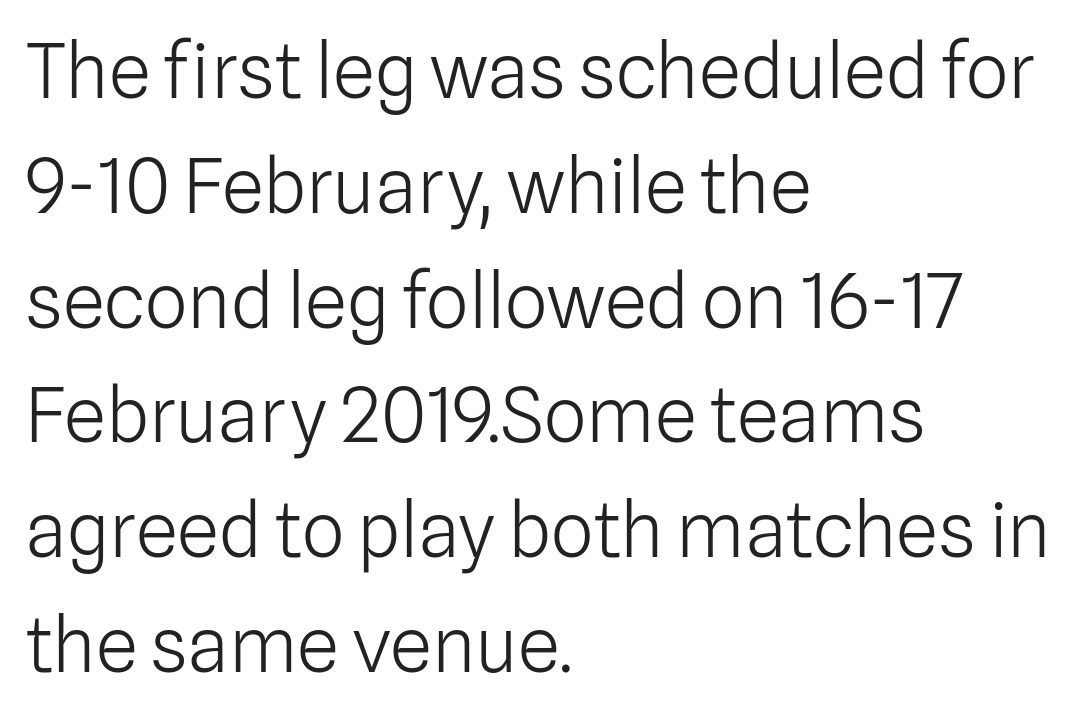
Students, observe: this is what conventionally led text looks like. Inter-character spacing is left at the font's built-in metrics. A sans-serif font was chosen for this passage. Posture: upright roman. Spacing verdict: proportional, widths tailored to each character.
